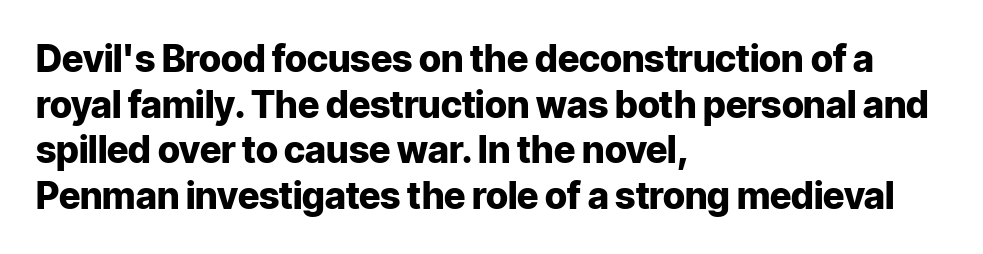
{"serif": "no", "italic": "no", "bold": "yes", "weight": "heavy", "width": "normal", "stroke_contrast": "low", "x_height": "medium", "monospaced": "no", "underline": "no", "align": "left", "line_spacing_ratio": 1.23, "letter_spacing": "normal", "letter_spacing_em": 0.0, "glyph_px": 37}
